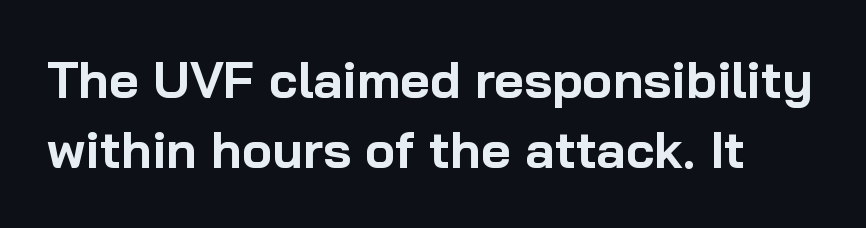
{"serif": "no", "italic": "no", "bold": "yes", "weight": "bold", "width": "normal", "stroke_contrast": "low", "x_height": "medium", "monospaced": "no", "underline": "no", "line_spacing": "normal", "line_spacing_ratio": 1.37, "letter_spacing": "normal", "letter_spacing_em": 0.0, "glyph_px": 51}
